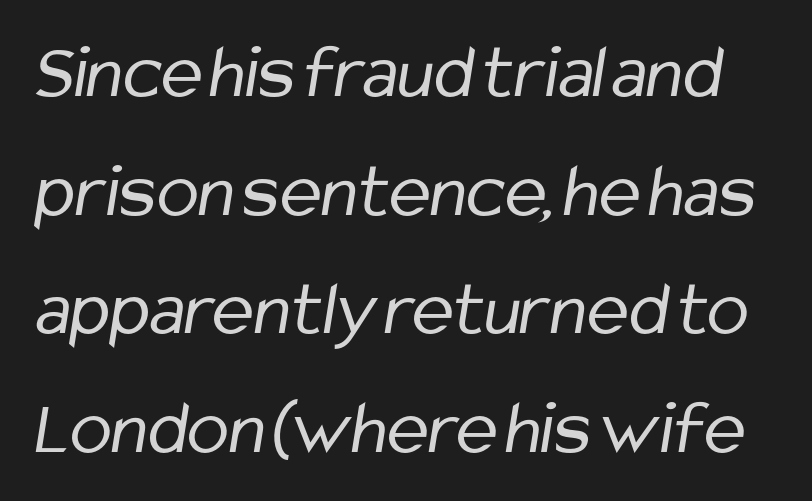
{"serif": "no", "bold": "no", "weight": "regular", "width": "condensed", "stroke_contrast": "low", "x_height": "medium", "monospaced": "no", "underline": "no", "line_spacing": "normal", "line_spacing_ratio": 1.52, "letter_spacing": "normal", "letter_spacing_em": 0.0, "glyph_px": 78}
